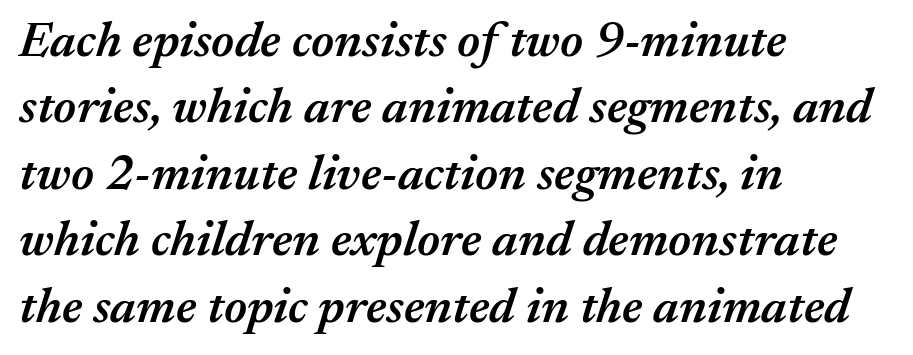
The image shows 50 px semibold type, italic (leaning right); set left-aligned, normal line spacing (1.33x), normal letter spacing, not underlined; medium stroke contrast and a medium x-height.
